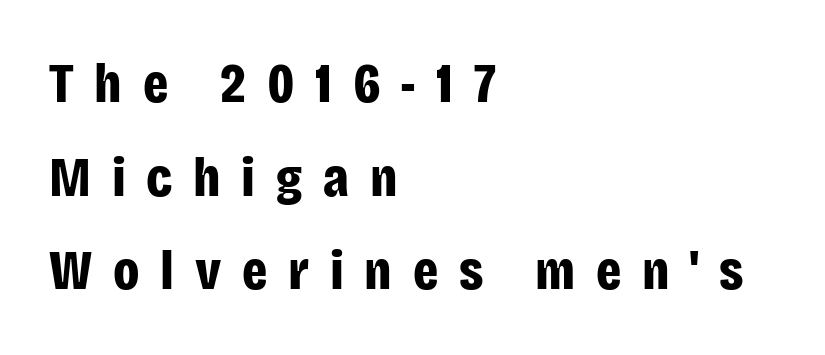
{"serif": "no", "italic": "no", "bold": "yes", "weight": "bold", "width": "condensed", "stroke_contrast": "low", "x_height": "large", "monospaced": "no", "underline": "no", "align": "left", "line_spacing": "normal", "line_spacing_ratio": 1.67, "letter_spacing": "wide", "letter_spacing_em": 0.37, "glyph_px": 56}
